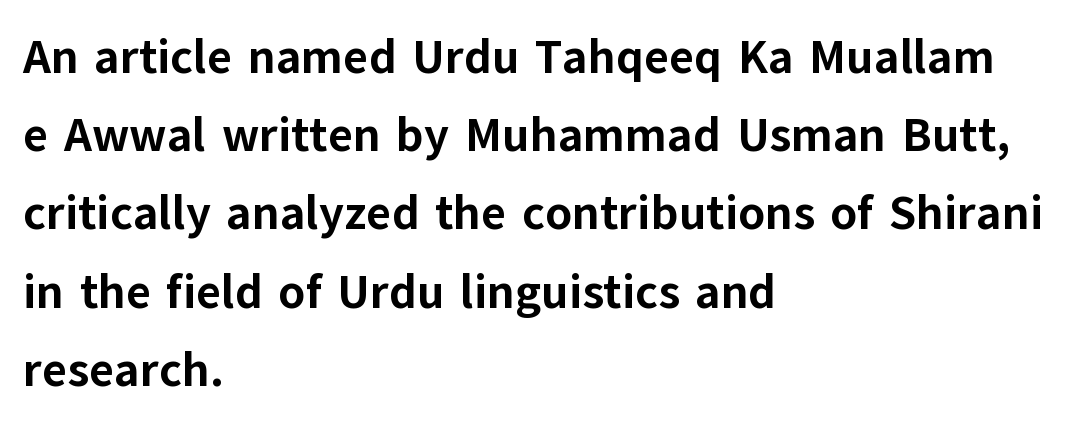
The image shows 48 px bold sans-serif type, upright; set left-aligned, normal line spacing (1.63x), normal letter spacing, not underlined; low stroke contrast and a medium x-height.
